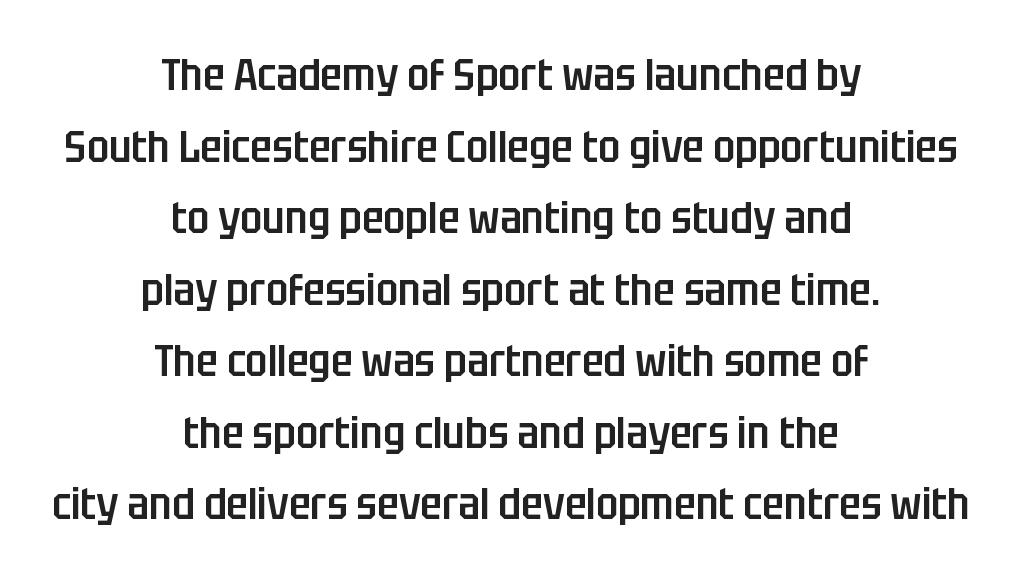
{"serif": "no", "italic": "no", "bold": "semi", "weight": "semibold", "width": "condensed", "stroke_contrast": "low", "x_height": "large", "monospaced": "no", "underline": "no", "align": "center", "line_spacing": "normal", "line_spacing_ratio": 1.59, "letter_spacing": "normal", "letter_spacing_em": 0.0, "glyph_px": 45}
